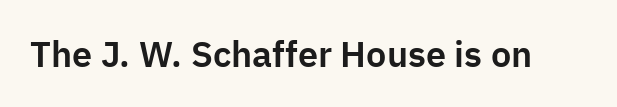
The image shows 36 px sans-serif type, upright; set normal letter spacing, not underlined; low stroke contrast and a medium x-height.
